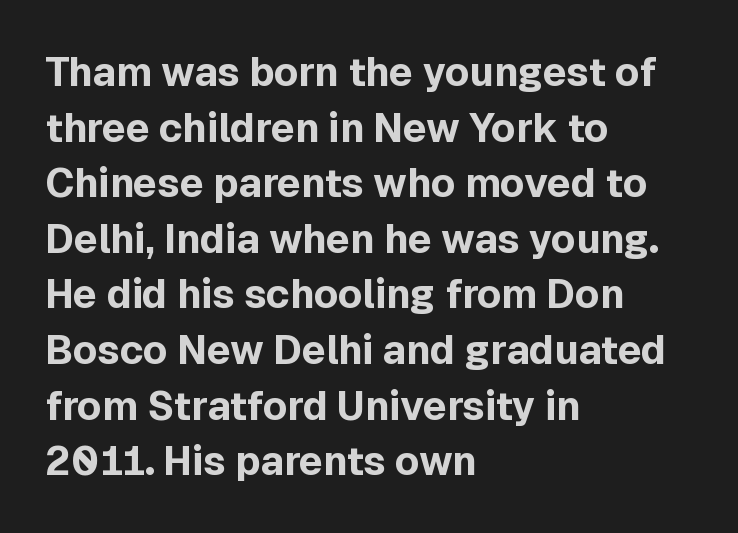
{"serif": "no", "italic": "no", "bold": "yes", "weight": "bold", "width": "normal", "x_height": "medium", "monospaced": "no", "underline": "no", "align": "left", "line_spacing": "normal", "line_spacing_ratio": 1.39, "letter_spacing": "normal", "letter_spacing_em": 0.0, "glyph_px": 40}
